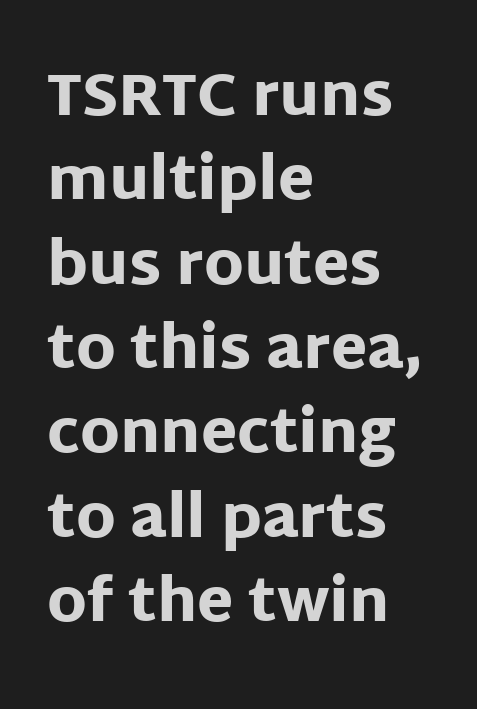
The image shows 59 px heavy sans-serif type, upright; set left-aligned, normal line spacing (1.43x), normal letter spacing, not underlined; low stroke contrast and a large x-height.
